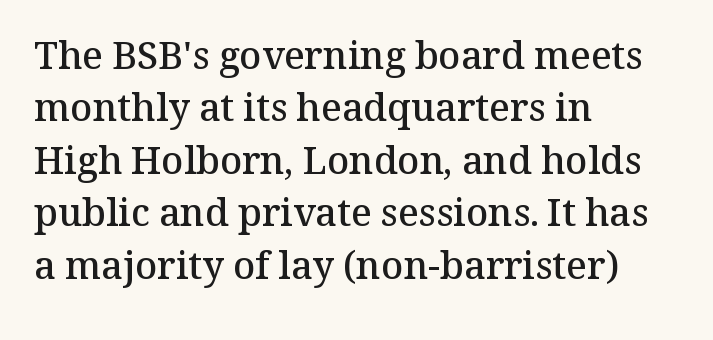
{"serif": "yes", "italic": "no", "bold": "semi", "weight": "semibold", "width": "normal", "stroke_contrast": "medium", "x_height": "medium", "monospaced": "no", "underline": "no", "align": "left", "line_spacing": "normal", "line_spacing_ratio": 1.38, "letter_spacing": "normal", "letter_spacing_em": 0.0, "glyph_px": 38}
